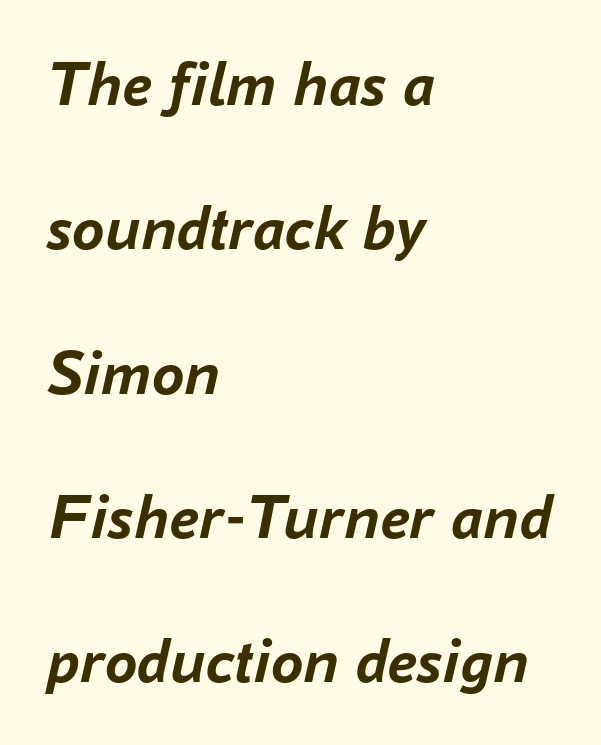
The image shows 65 px semibold type, italic (leaning right); set left-aligned, loose line spacing (2.22x), normal letter spacing, not underlined; low stroke contrast and a medium x-height.
